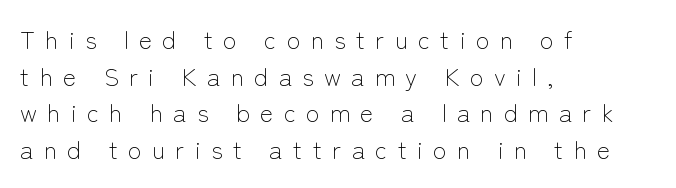
{"italic": "no", "bold": "no", "underline": "no", "align": "left", "line_spacing": "normal", "line_spacing_ratio": 1.47, "letter_spacing": "wide", "letter_spacing_em": 0.41, "glyph_px": 25}
